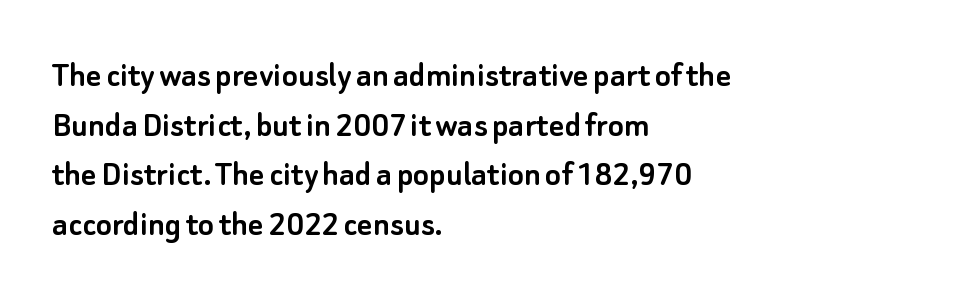
{"serif": "no", "italic": "no", "width": "normal", "stroke_contrast": "low", "x_height": "small", "monospaced": "no", "underline": "no", "align": "left", "line_spacing": "normal", "line_spacing_ratio": 1.34, "letter_spacing": "normal", "letter_spacing_em": 0.0, "glyph_px": 37}
